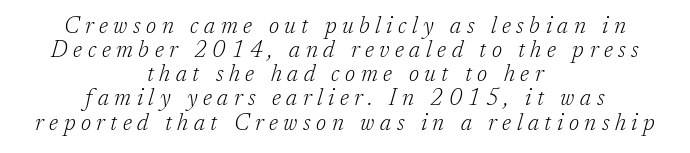
The image shows 23 px text type, italic (leaning right); set centered, tight line spacing (1.05x), unusually wide letter spacing (+0.24 em), not underlined.
